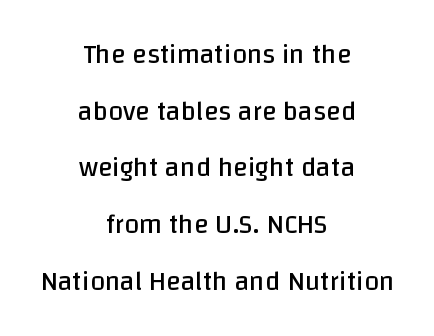
The image shows 27 px text type, upright; set centered, loose line spacing (2.1x), normal letter spacing, not underlined.
